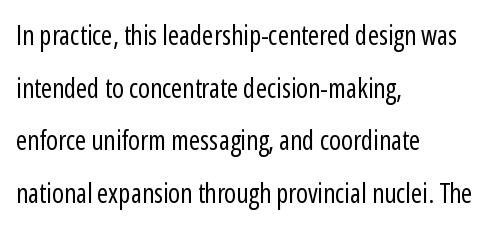
The image shows 27 px text type, upright; set left-aligned, loose line spacing (1.95x), normal letter spacing, not underlined.
